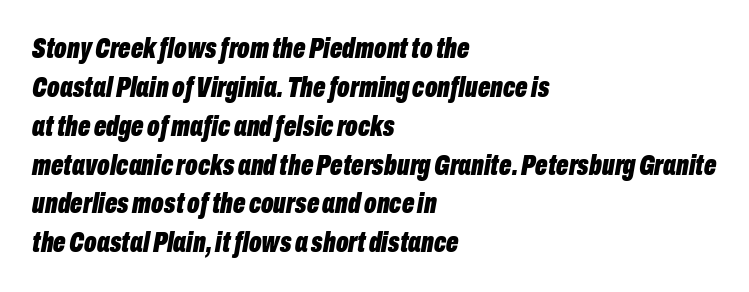
Every row of glyphs begins at an identical x-position on the left. Does extra space separate the letters? No, they use regular spacing. Looks like regular typesetting: each glyph gets only the width it needs. The foot of each line stays bare and open. Does the lettering tilt? It does — this is italic.
